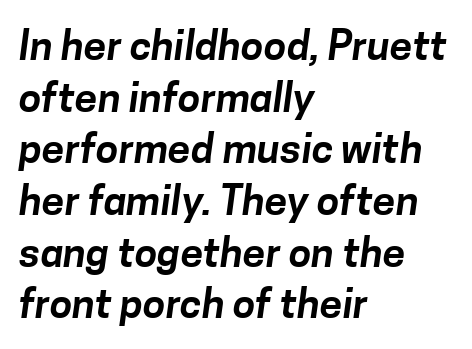
Q: Is the typeface a serif or a sans-serif typeface? A: Sans-serif.
Q: Is the text underlined? A: No.
Q: How is the paragraph aligned? A: Left-aligned.
Q: Is the spacing between letters normal or unusually wide? A: Normal.
Q: Is the spacing between lines tight, normal or loose? A: Normal.
Q: Width (condensed, normal, or wide)? A: Normal.
Q: Stroke contrast? A: Low.
Q: x-height? A: Medium.
Q: Monospaced? A: No.
